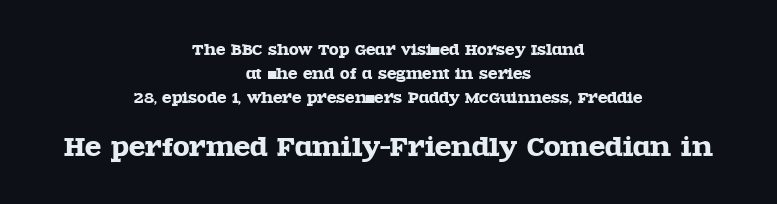
Between these two stacked blocks, the lower one wins on size. Horizontal alignment here is central, giving a formal, balanced look. Quick note: underline off. Style check: upright.
